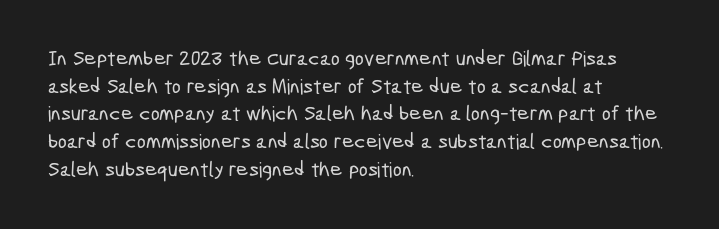
Q: Is the text underlined? A: No.
Q: How is the paragraph aligned? A: Left-aligned.
Q: Is the spacing between letters normal or unusually wide? A: Normal.
Q: Is the spacing between lines tight, normal or loose? A: Normal.
